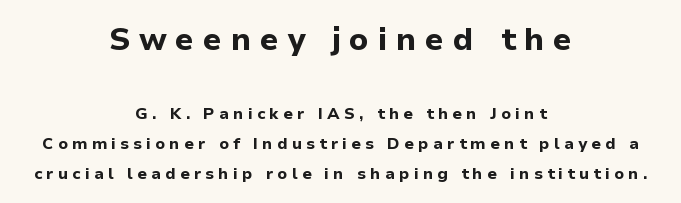
{"serif": "no", "italic": "no", "bold": "yes", "weight": "bold", "width": "normal", "stroke_contrast": "low", "x_height": "medium", "monospaced": "no", "underline": "no", "align": "center", "line_spacing_ratio": 1.87, "letter_spacing": "wide", "letter_spacing_em": 0.26, "larger_block": "first", "size_ratio": 2.0, "glyph_px": 32}
